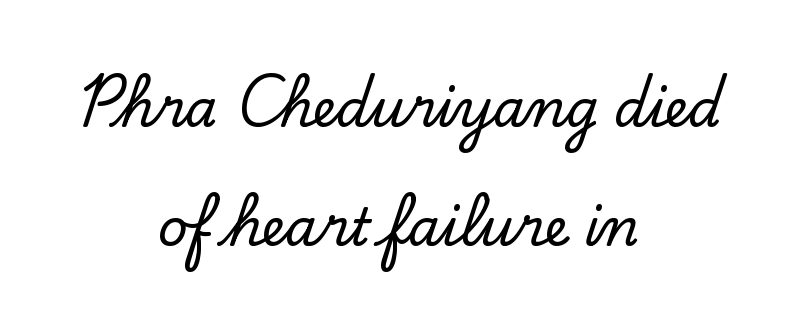
Q: Is the text italic (slanted)? A: Yes.
Q: Is the typeface a serif or a sans-serif typeface? A: Serif.
Q: Is the text underlined? A: No.
Q: How is the paragraph aligned? A: Centered.
Q: Is the spacing between letters normal or unusually wide? A: Normal.
Q: Is the spacing between lines tight, normal or loose? A: Loose.
Q: Width (condensed, normal, or wide)? A: Normal.
Q: Stroke contrast? A: Low.
Q: x-height? A: Small.
Q: Monospaced? A: No.
